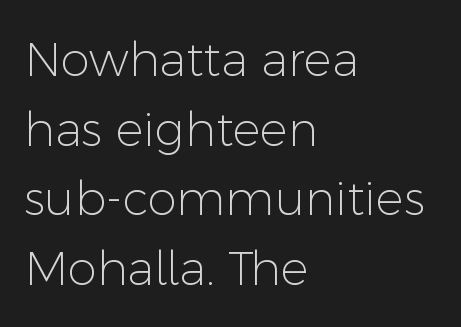
{"serif": "no", "italic": "no", "bold": "no", "weight": "light", "width": "normal", "stroke_contrast": "low", "x_height": "medium", "monospaced": "no", "underline": "no", "align": "left", "line_spacing": "normal", "line_spacing_ratio": 1.48, "letter_spacing": "normal", "letter_spacing_em": 0.0, "glyph_px": 47}
